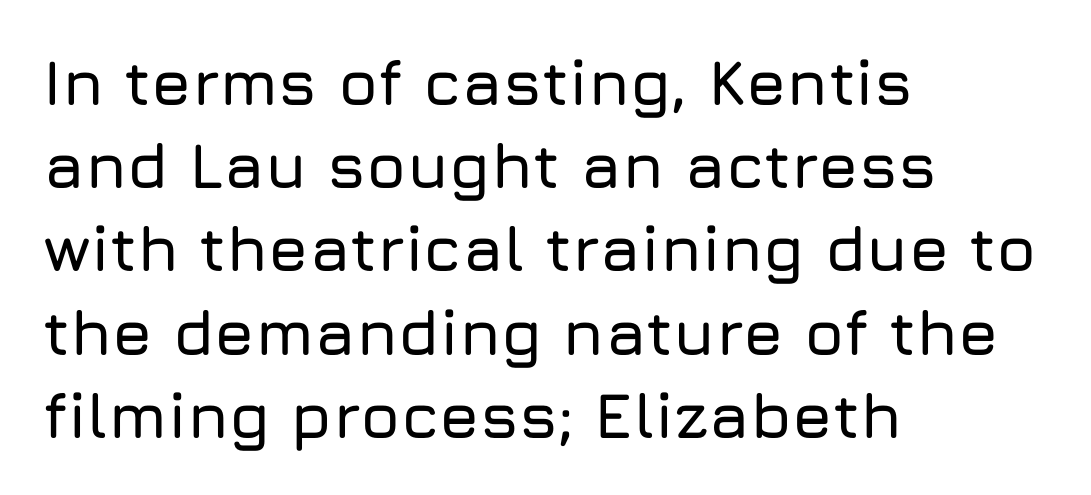
Q: Is the text italic (slanted)? A: No, it is upright.
Q: Is the typeface a serif or a sans-serif typeface? A: Sans-serif.
Q: Is the text underlined? A: No.
Q: How is the paragraph aligned? A: Left-aligned.
Q: Is the spacing between letters normal or unusually wide? A: Normal.
Q: Is the spacing between lines tight, normal or loose? A: Normal.
Q: Width (condensed, normal, or wide)? A: Normal.
Q: Stroke contrast? A: Low.
Q: x-height? A: Medium.
Q: Monospaced? A: No.
